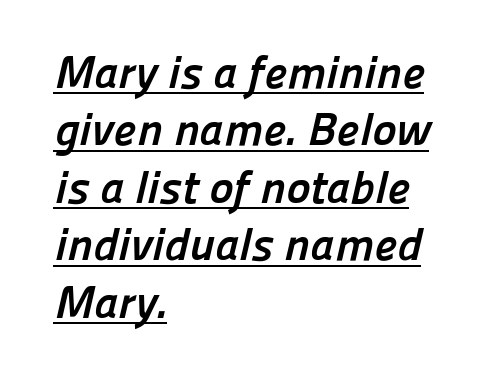
The image shows 46 px semibold sans-serif type; set left-aligned, normal line spacing (1.25x), normal letter spacing, underlined; low stroke contrast and a medium x-height.
